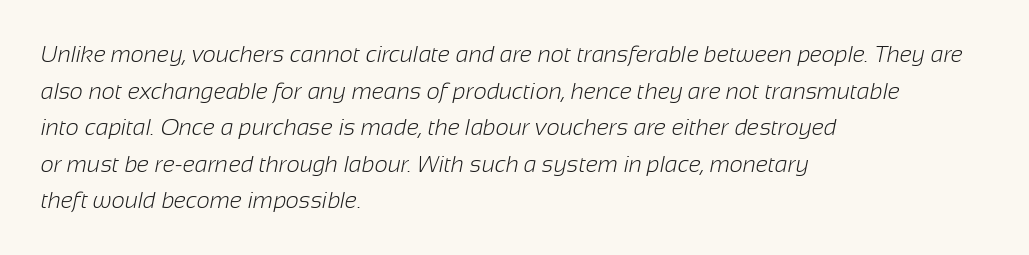
These lines sit exactly where default settings would place them. Teacher's note: observe the even left margin — that is flush-left alignment. Unmarked baselines from the first word to the last. The horizontal fit of the characters is conventional and even. Summary of weight: not heavy and not bold.
